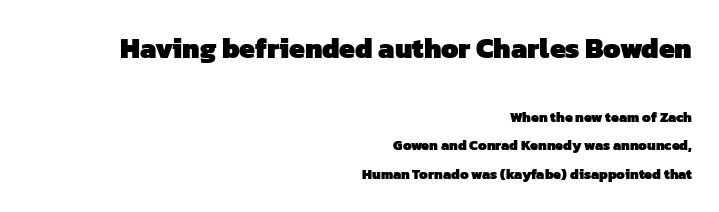
The image shows 28 px heavy sans-serif type; set right-aligned, loose line spacing (2.02x), normal letter spacing, not underlined; the first (top) block is 2.0x larger; low stroke contrast and a medium x-height.
